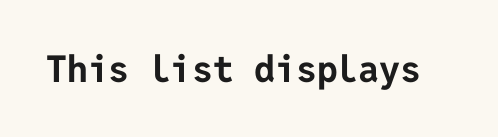
{"serif": "no", "italic": "no", "bold": "yes", "weight": "bold", "width": "normal", "stroke_contrast": "low", "x_height": "medium", "underline": "no", "letter_spacing": "normal", "letter_spacing_em": 0.0, "glyph_px": 37}
